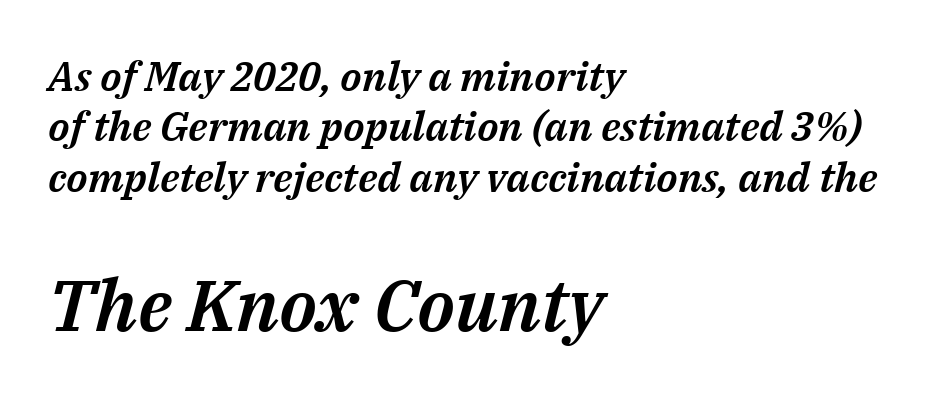
Posture: slanted. Compared with a centered layout, this one pins lines to the left instead. Proportional: the letters do not fall into vertical columns. Nobody drew a line under any word here. The designer gave the closing block more size than the opening block.
